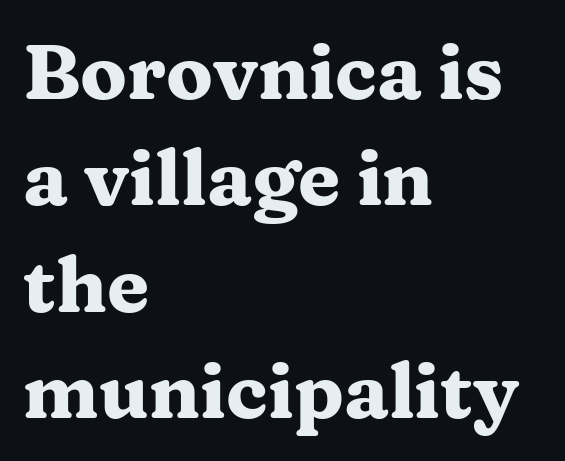
Q: Is the text bold? A: Yes.
Q: Is the text italic (slanted)? A: No, it is upright.
Q: Is the typeface a serif or a sans-serif typeface? A: Serif.
Q: Is the text underlined? A: No.
Q: How is the paragraph aligned? A: Left-aligned.
Q: Is the spacing between letters normal or unusually wide? A: Normal.
Q: Is the spacing between lines tight, normal or loose? A: Normal.
Q: Width (condensed, normal, or wide)? A: Wide.
Q: Stroke contrast? A: Medium.
Q: x-height? A: Medium.
Q: Monospaced? A: No.
